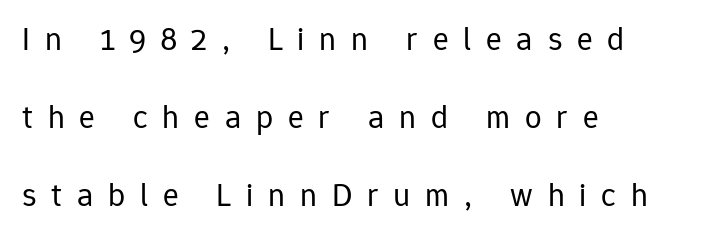
{"serif": "no", "italic": "no", "bold": "no", "weight": "regular", "width": "normal", "stroke_contrast": "low", "x_height": "medium", "monospaced": "no", "underline": "no", "align": "left", "line_spacing": "loose", "line_spacing_ratio": 2.37, "letter_spacing": "wide", "letter_spacing_em": 0.45, "glyph_px": 33}
